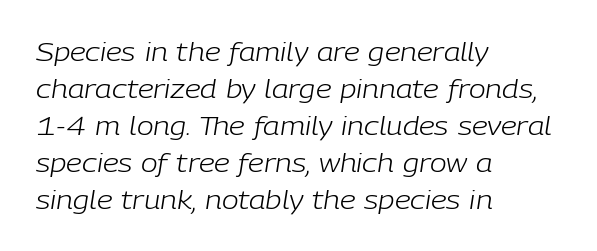
Students, note that the glyphs here touch the page at normal intervals. Compared with a typical body face, this is equally light or lighter still. Each row of text sits above clean, open space. Slant detected: the letters are inclined. What's the leading like? Ordinary, nothing unusual.
